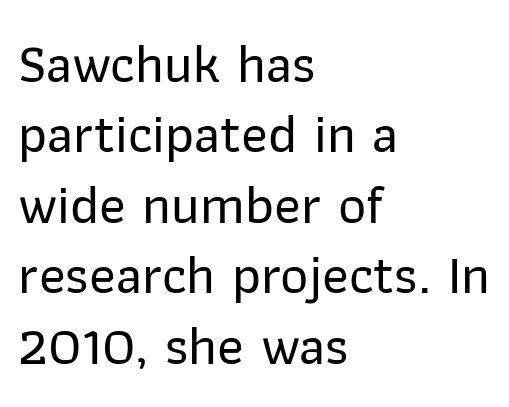
The image shows 55 px sans-serif type, upright; set left-aligned, normal line spacing (1.28x), normal letter spacing, not underlined; low stroke contrast and a medium x-height.
